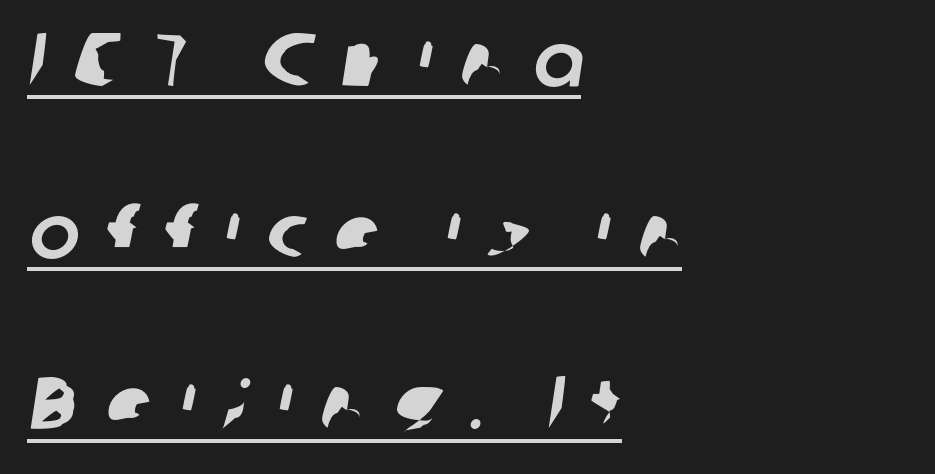
{"serif": "no", "width": "normal", "stroke_contrast": "low", "x_height": "medium", "monospaced": "no", "underline": "yes", "align": "left", "line_spacing": "loose", "line_spacing_ratio": 2.29, "letter_spacing": "wide", "letter_spacing_em": 0.37, "glyph_px": 75}
